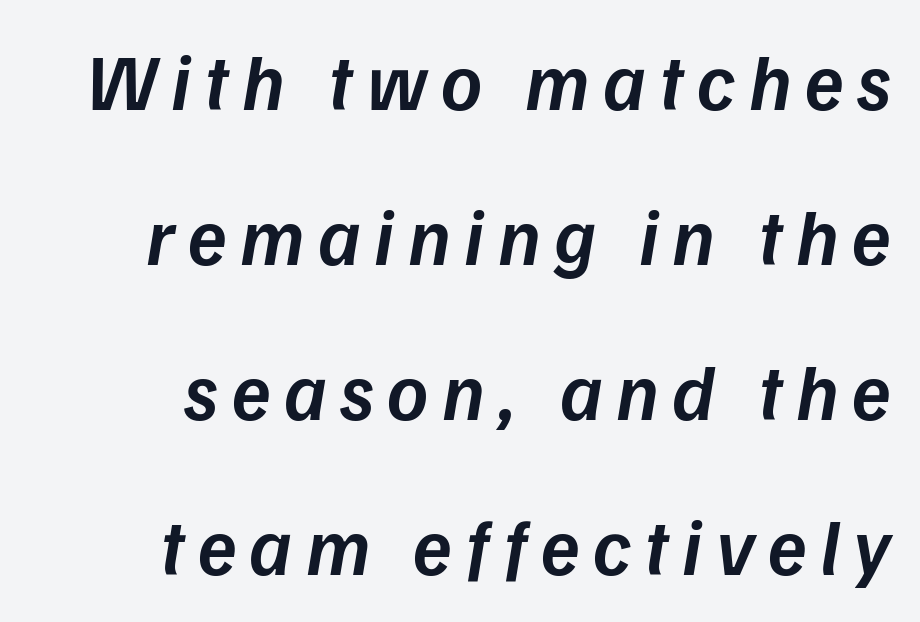
The image shows 79 px semibold type, italic (leaning right); set right-aligned, loose line spacing (1.96x), not underlined; low stroke contrast and a medium x-height.
